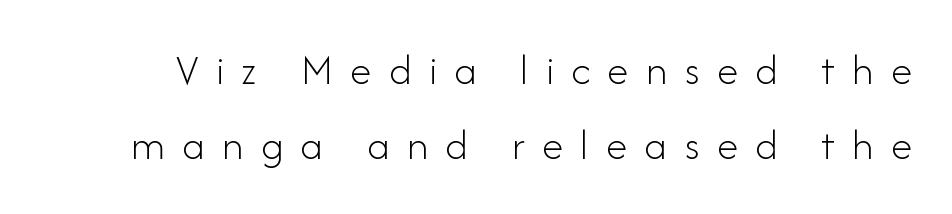
The image shows 44 px light sans-serif type, upright; set normal line spacing (1.7x), unusually wide letter spacing (+0.39 em), not underlined; low stroke contrast and a small x-height.
